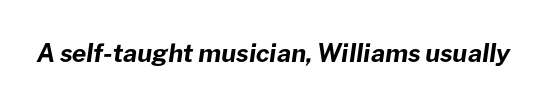
The image shows 25 px bold type, italic (leaning right); set normal letter spacing, not underlined.
